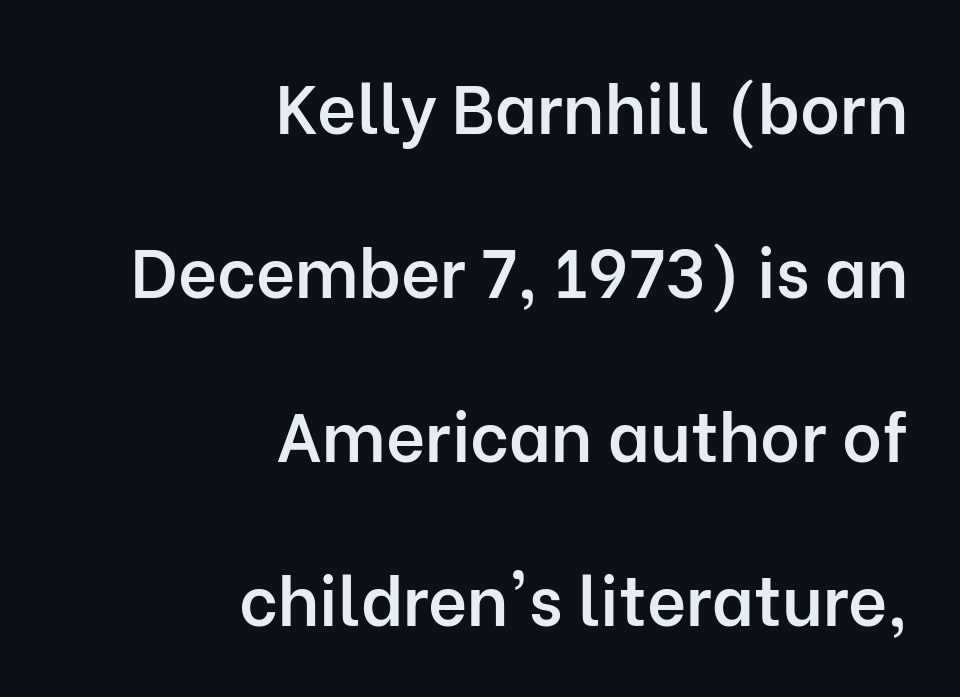
Q: Is the text bold? A: Semi-bold.
Q: Is the text italic (slanted)? A: No, it is upright.
Q: Is the typeface a serif or a sans-serif typeface? A: Sans-serif.
Q: Is the text underlined? A: No.
Q: How is the paragraph aligned? A: Right-aligned.
Q: Is the spacing between letters normal or unusually wide? A: Normal.
Q: Is the spacing between lines tight, normal or loose? A: Loose.
Q: Width (condensed, normal, or wide)? A: Normal.
Q: Stroke contrast? A: Low.
Q: x-height? A: Medium.
Q: Monospaced? A: No.
